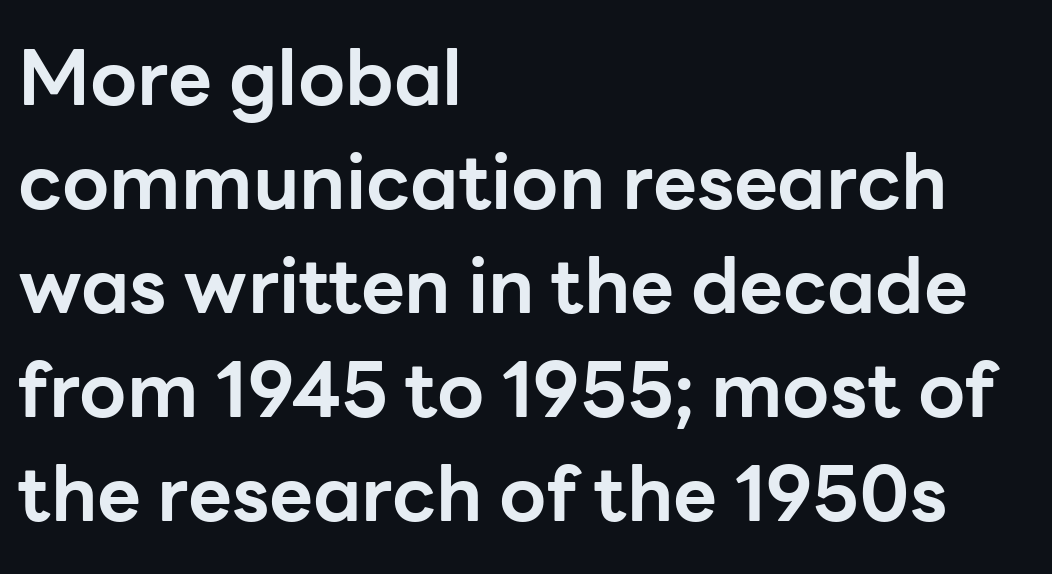
In CSS terms this would be text-align: left. The line-height multiplier appears to be the usual default. Does the lettering tilt? It doesn't — this is upright. Quick note: underline off.
